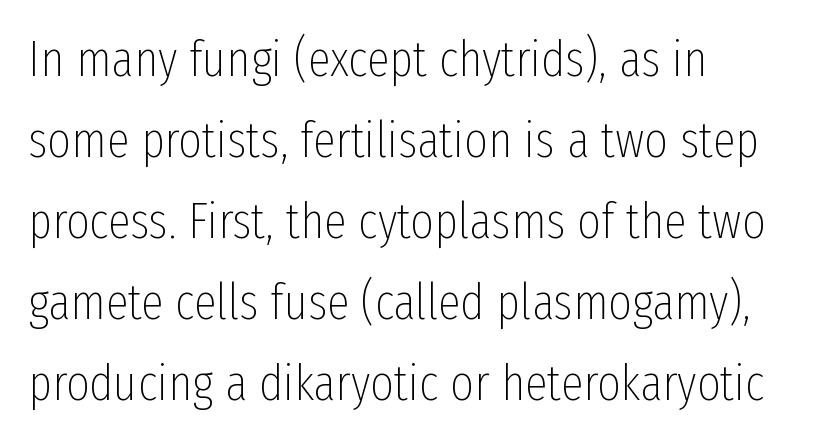
{"serif": "no", "italic": "no", "bold": "no", "weight": "thin", "width": "condensed", "stroke_contrast": "low", "x_height": "medium", "monospaced": "no", "underline": "no", "align": "left", "line_spacing": "normal", "line_spacing_ratio": 1.59, "letter_spacing": "normal", "letter_spacing_em": 0.0, "glyph_px": 51}
